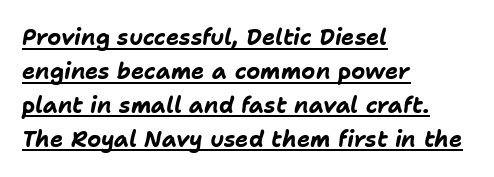
{"italic": "yes", "lean": "right", "slant_degrees": 11, "bold": "yes", "underline": "yes", "align": "left", "line_spacing": "normal", "line_spacing_ratio": 1.54, "letter_spacing": "normal", "letter_spacing_em": 0.0, "glyph_px": 22}
